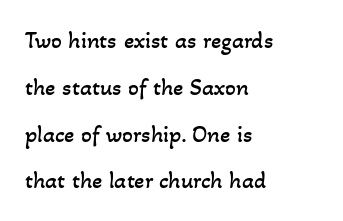
The image shows 24 px text type; set left-aligned, loose line spacing (1.95x), normal letter spacing, not underlined.
